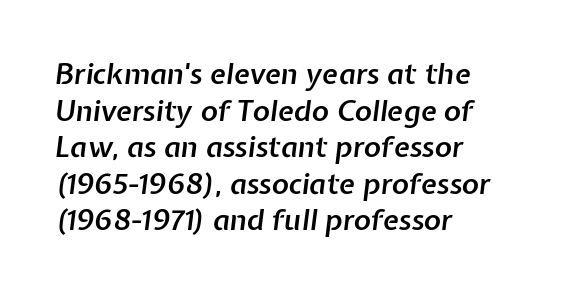
Q: Is the text bold? A: Semi-bold.
Q: Is the text italic (slanted)? A: Yes, it leans right by about 7 degrees.
Q: Is the text underlined? A: No.
Q: How is the paragraph aligned? A: Left-aligned.
Q: Is the spacing between letters normal or unusually wide? A: Normal.
Q: Is the spacing between lines tight, normal or loose? A: Normal.
Q: Width (condensed, normal, or wide)? A: Normal.
Q: Stroke contrast? A: Low.
Q: x-height? A: Medium.
Q: Monospaced? A: No.
